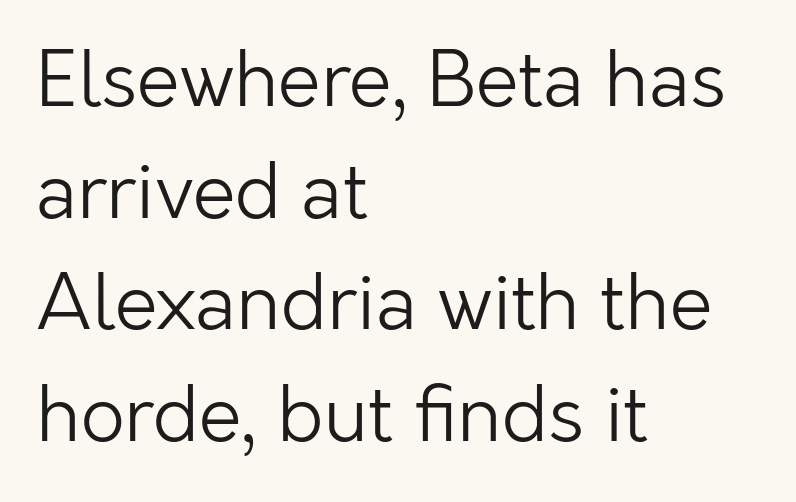
{"serif": "no", "italic": "no", "bold": "no", "weight": "light", "width": "normal", "stroke_contrast": "low", "x_height": "medium", "monospaced": "no", "underline": "no", "align": "left", "line_spacing": "normal", "line_spacing_ratio": 1.45, "letter_spacing": "normal", "letter_spacing_em": 0.0, "glyph_px": 77}
